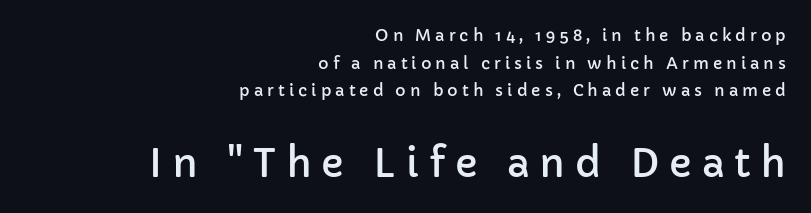
{"serif": "no", "italic": "no", "width": "normal", "stroke_contrast": "low", "x_height": "medium", "monospaced": "no", "underline": "no", "align": "right", "line_spacing_ratio": 1.72, "letter_spacing": "wide", "letter_spacing_em": 0.25, "larger_block": "second", "size_ratio": 2.44, "glyph_px": 39}
